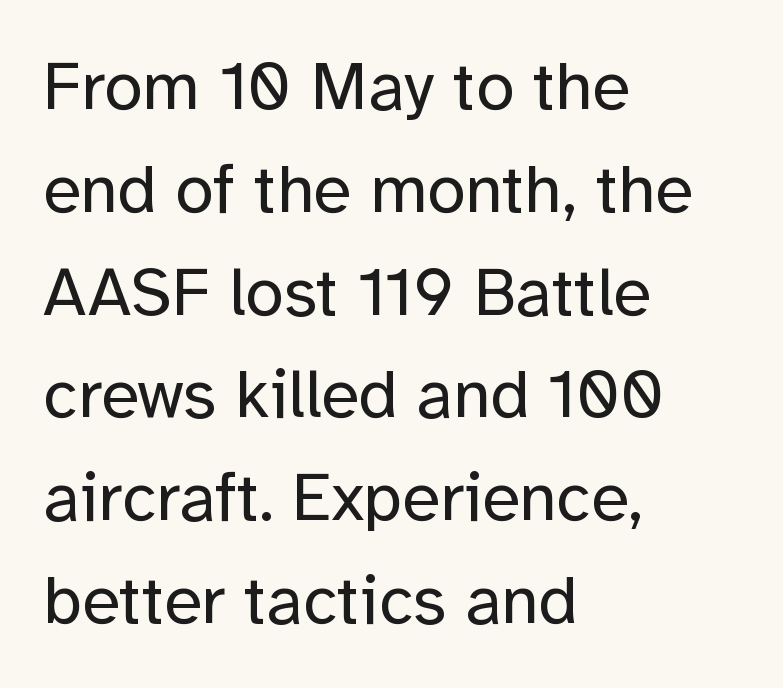
The lettering holds an erect, upright posture throughout. Observe the absence of serifs on each vertical stroke in this sample. Glyph-to-glyph distance matches everyday printed text. The font sits on the lighter half of the weight spectrum, regular included.
